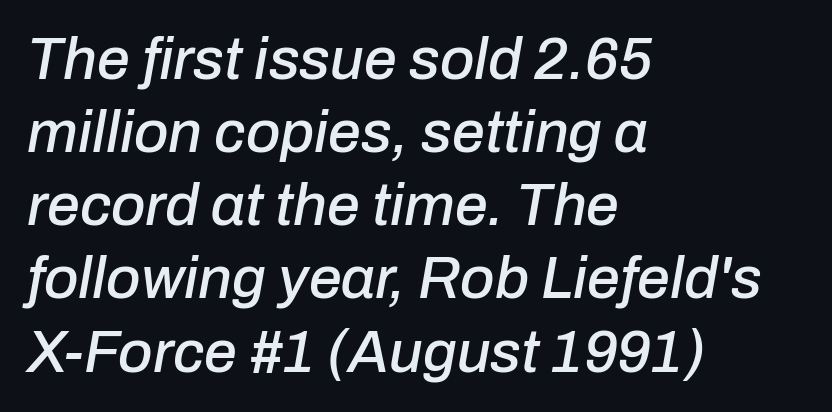
{"italic": "yes", "lean": "right", "slant_degrees": 10, "width": "normal", "stroke_contrast": "low", "x_height": "medium", "monospaced": "no", "underline": "no", "align": "left", "line_spacing_ratio": 1.24, "letter_spacing": "normal", "letter_spacing_em": 0.0, "glyph_px": 59}
